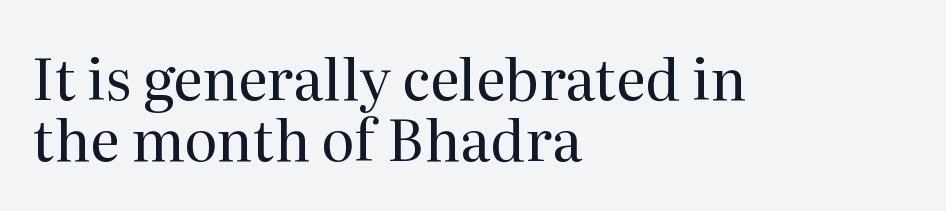
The image shows 57 px regular-weight serif type, upright; set left-aligned, tight line spacing (1.07x), normal letter spacing, not underlined; medium stroke contrast and a medium x-height.
